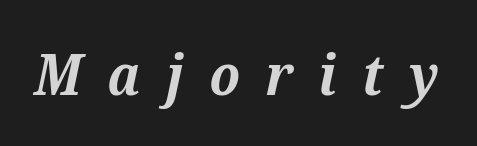
{"serif": "yes", "italic": "yes", "lean": "right", "slant_degrees": 12, "bold": "yes", "weight": "bold", "width": "normal", "stroke_contrast": "medium", "x_height": "medium", "monospaced": "no", "underline": "no", "letter_spacing": "wide", "letter_spacing_em": 0.45, "glyph_px": 57}
